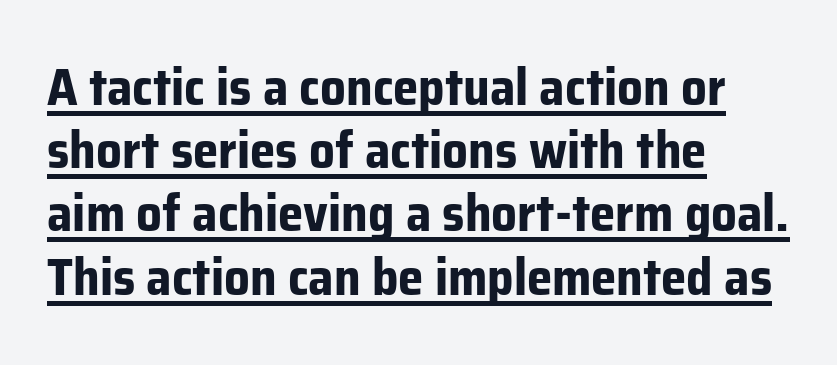
Q: Is the text bold? A: Yes.
Q: Is the text italic (slanted)? A: No, it is upright.
Q: Is the typeface a serif or a sans-serif typeface? A: Sans-serif.
Q: Is the text underlined? A: Yes.
Q: How is the paragraph aligned? A: Left-aligned.
Q: Is the spacing between letters normal or unusually wide? A: Normal.
Q: Width (condensed, normal, or wide)? A: Normal.
Q: Stroke contrast? A: Low.
Q: x-height? A: Medium.
Q: Monospaced? A: No.
